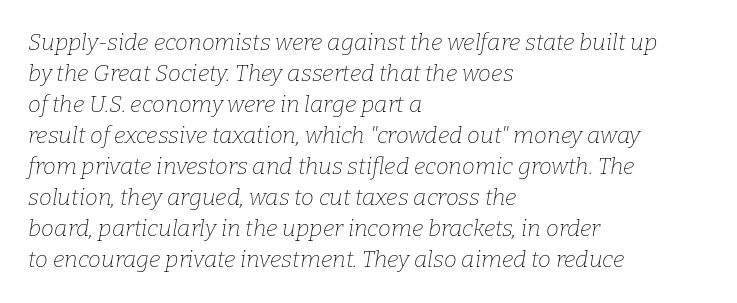
{"italic": "yes", "lean": "right", "slant_degrees": 9, "bold": "no", "underline": "no", "align": "left", "line_spacing": "normal", "line_spacing_ratio": 1.35, "letter_spacing": "normal", "letter_spacing_em": 0.0, "glyph_px": 23}
